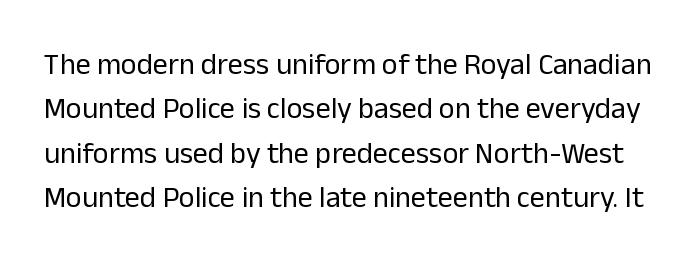
{"serif": "no", "italic": "no", "bold": "no", "weight": "regular", "width": "normal", "stroke_contrast": "low", "x_height": "medium", "monospaced": "no", "underline": "no", "line_spacing": "normal", "line_spacing_ratio": 1.48, "letter_spacing": "normal", "letter_spacing_em": 0.0, "glyph_px": 30}
